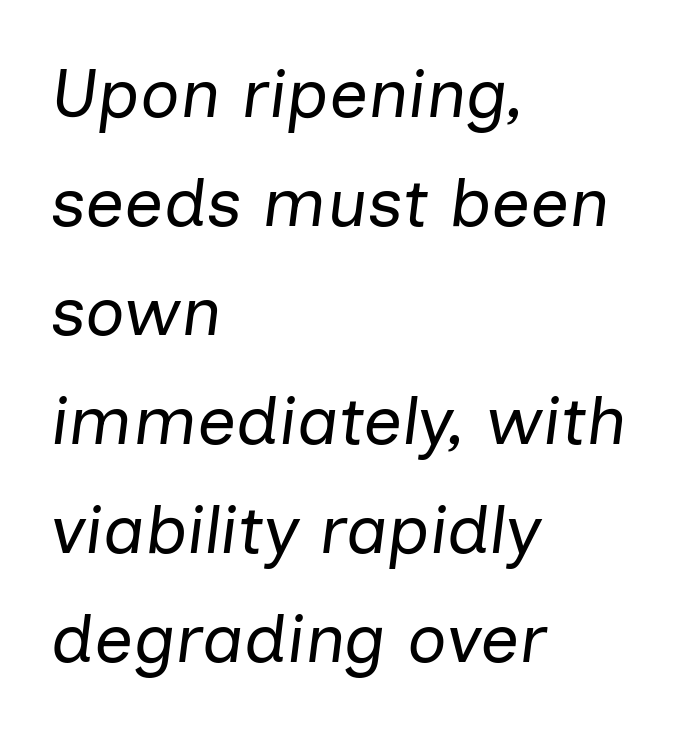
Proportional: the letters do not fall into vertical columns. The rendering applies a slant to the glyphs. The lines in this sample share a left origin and differ only in where they stop. Nothing heavy about these letters — not bold at all. Summary of vertical rhythm: regular, with standard interline spacing. Any mark beneath the type? The region is blank.
